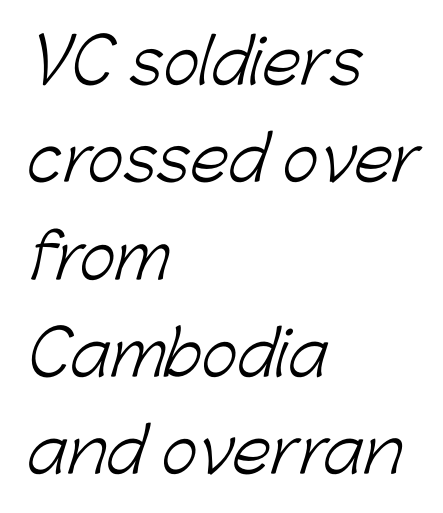
The image shows 62 px light sans-serif type; set left-aligned, normal line spacing (1.57x), normal letter spacing, not underlined; low stroke contrast and a medium x-height.
